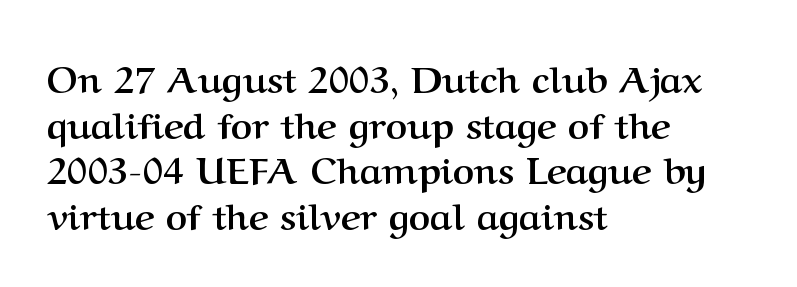
{"serif": "yes", "italic": "no", "bold": "yes", "weight": "semibold", "width": "normal", "stroke_contrast": "medium", "x_height": "medium", "monospaced": "no", "underline": "no", "align": "left", "line_spacing_ratio": 1.23, "letter_spacing": "normal", "letter_spacing_em": 0.0, "glyph_px": 37}
